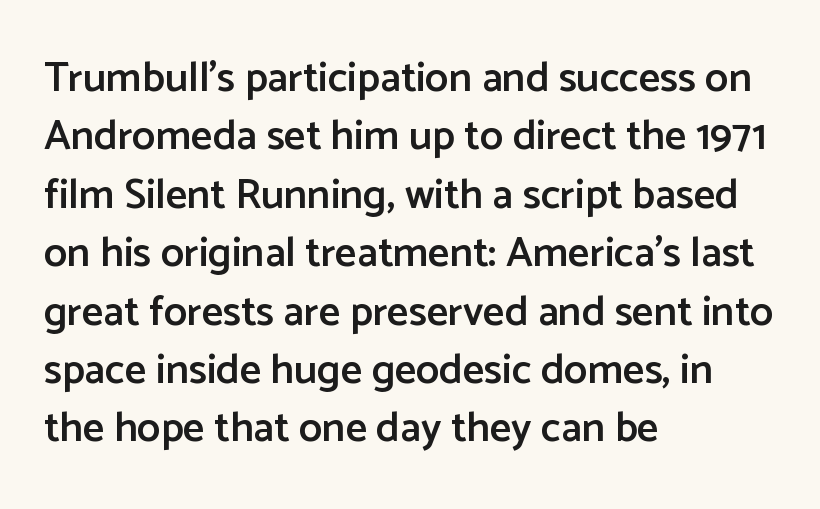
{"serif": "no", "italic": "no", "bold": "semi", "weight": "semibold", "width": "normal", "stroke_contrast": "low", "x_height": "medium", "monospaced": "no", "underline": "no", "align": "left", "line_spacing": "normal", "line_spacing_ratio": 1.39, "letter_spacing": "normal", "letter_spacing_em": 0.0, "glyph_px": 42}
